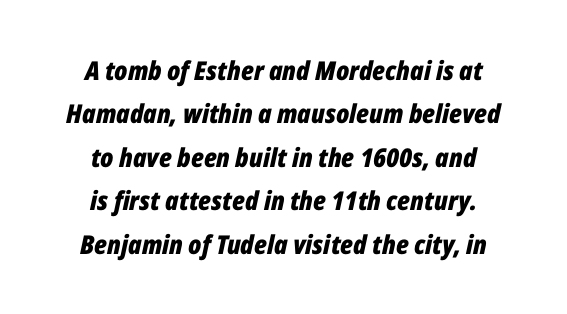
{"italic": "yes", "lean": "right", "slant_degrees": 12, "bold": "yes", "underline": "no", "align": "center", "line_spacing": "normal", "line_spacing_ratio": 1.67, "letter_spacing": "normal", "letter_spacing_em": 0.0, "glyph_px": 26}
